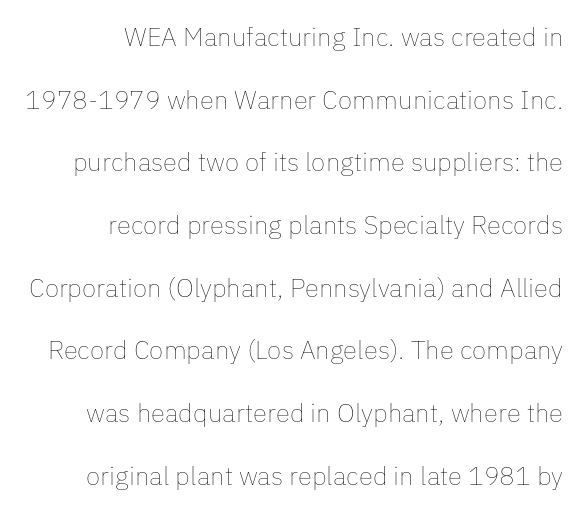
Q: Is the text bold? A: No.
Q: Is the text italic (slanted)? A: No, it is upright.
Q: Is the text underlined? A: No.
Q: How is the paragraph aligned? A: Right-aligned.
Q: Is the spacing between letters normal or unusually wide? A: Normal.
Q: Is the spacing between lines tight, normal or loose? A: Loose.
